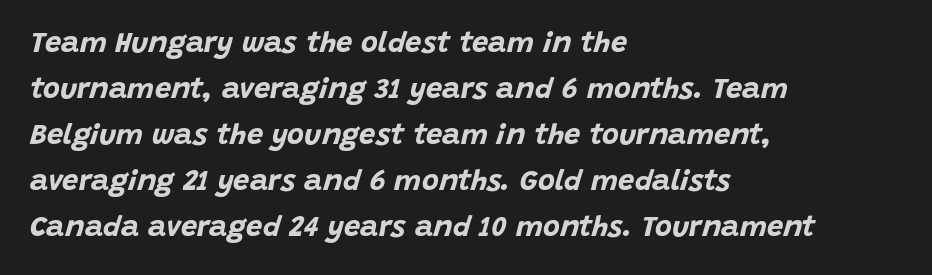
The image shows 29 px bold type, italic (leaning right); set left-aligned, normal line spacing (1.59x), normal letter spacing, not underlined; low stroke contrast and a large x-height.
